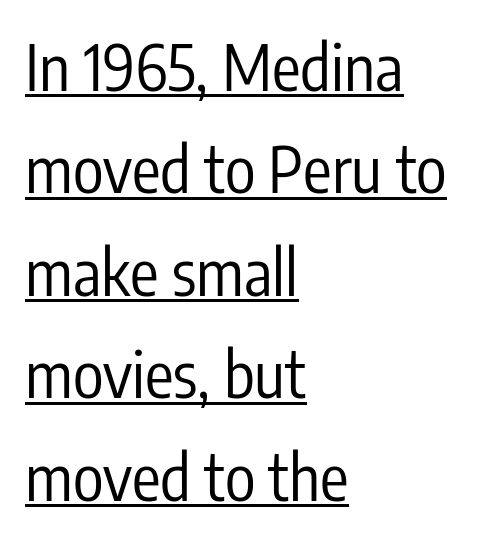
Q: Is the text bold? A: No.
Q: Is the text italic (slanted)? A: No, it is upright.
Q: Is the typeface a serif or a sans-serif typeface? A: Sans-serif.
Q: Is the text underlined? A: Yes.
Q: How is the paragraph aligned? A: Left-aligned.
Q: Is the spacing between letters normal or unusually wide? A: Normal.
Q: Is the spacing between lines tight, normal or loose? A: Normal.
Q: Width (condensed, normal, or wide)? A: Condensed.
Q: Stroke contrast? A: Low.
Q: x-height? A: Medium.
Q: Monospaced? A: No.
